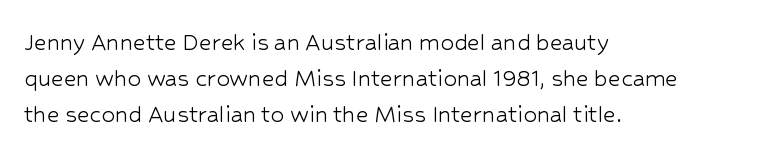
{"italic": "no", "bold": "no", "underline": "no", "align": "left", "line_spacing": "normal", "line_spacing_ratio": 1.33, "letter_spacing": "normal", "letter_spacing_em": 0.0, "glyph_px": 27}
